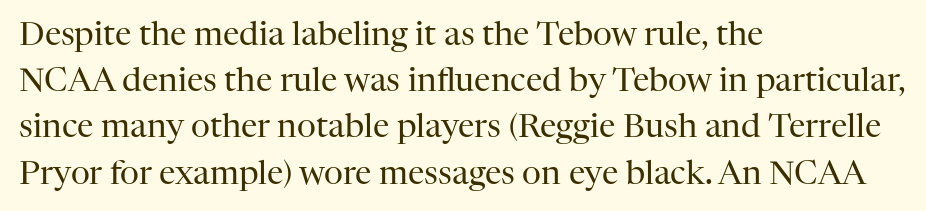
The letters sit at their default tracking, neither squeezed nor spread. These lines are composed in type with serifs. Do the characters align in a grid? No, the font is proportional. It's the straight-up-and-down kind of type.
